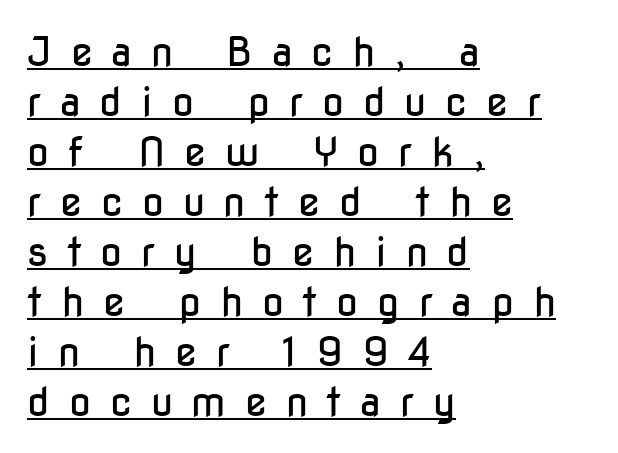
Q: Is the text bold? A: No.
Q: Is the text italic (slanted)? A: No, it is upright.
Q: Is the typeface a serif or a sans-serif typeface? A: Sans-serif.
Q: Is the text underlined? A: Yes.
Q: How is the paragraph aligned? A: Left-aligned.
Q: Is the spacing between letters normal or unusually wide? A: Unusually wide.
Q: Is the spacing between lines tight, normal or loose? A: Normal.
Q: Width (condensed, normal, or wide)? A: Condensed.
Q: Stroke contrast? A: Low.
Q: x-height? A: Medium.
Q: Monospaced? A: No.
